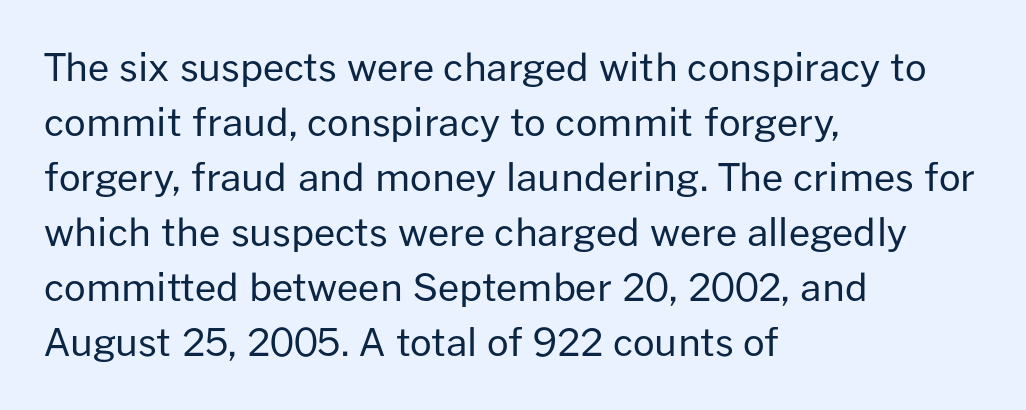
Q: Is the text bold? A: No.
Q: Is the text italic (slanted)? A: No, it is upright.
Q: Is the typeface a serif or a sans-serif typeface? A: Sans-serif.
Q: Is the text underlined? A: No.
Q: How is the paragraph aligned? A: Left-aligned.
Q: Is the spacing between letters normal or unusually wide? A: Normal.
Q: Is the spacing between lines tight, normal or loose? A: Normal.
Q: Width (condensed, normal, or wide)? A: Normal.
Q: Stroke contrast? A: Low.
Q: x-height? A: Medium.
Q: Monospaced? A: No.
